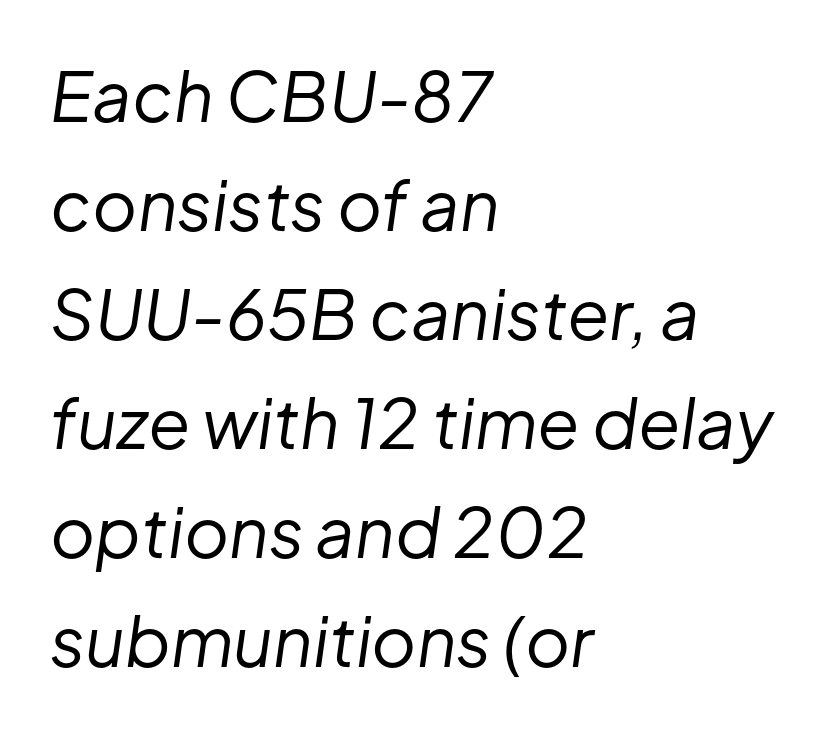
The image shows 69 px regular-weight type, italic (leaning right); set left-aligned, normal line spacing (1.58x), normal letter spacing, not underlined; low stroke contrast and a medium x-height.
